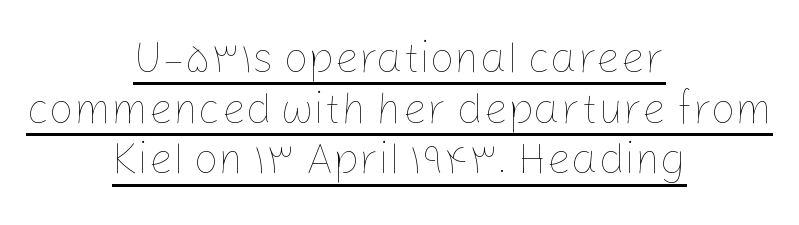
The line texture is even and compact thanks to regular tracking. The font sits on the lighter half of the weight spectrum, regular included. Notice how the passage keeps no hard edge, just a central spine. This sample has the flowing, uneven cadence of proportional lettering.
